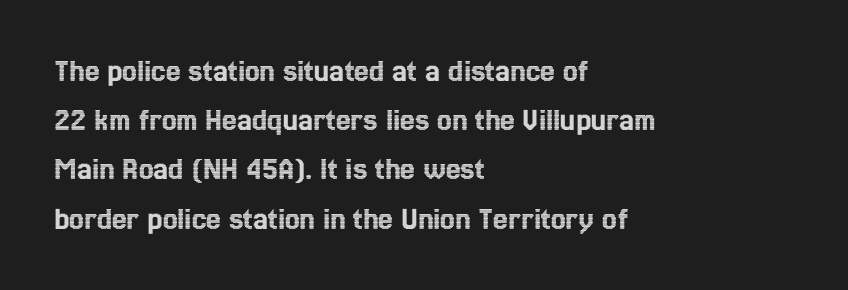
{"italic": "no", "width": "condensed", "x_height": "medium", "monospaced": "no", "underline": "no", "align": "left", "line_spacing": "normal", "line_spacing_ratio": 1.49, "letter_spacing": "normal", "letter_spacing_em": 0.0, "glyph_px": 33}
